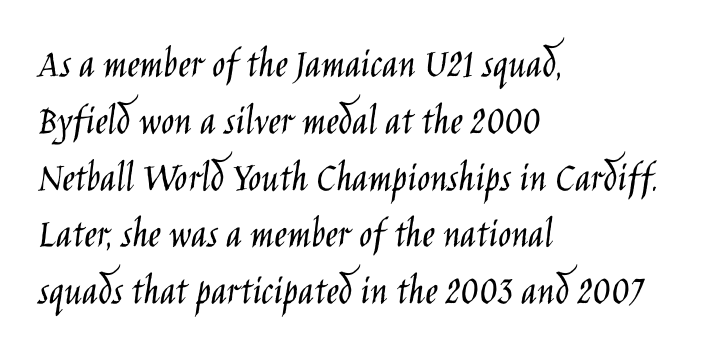
Q: Is the text bold? A: No.
Q: Is the text italic (slanted)? A: Yes.
Q: Is the typeface a serif or a sans-serif typeface? A: Sans-serif.
Q: Is the text underlined? A: No.
Q: How is the paragraph aligned? A: Left-aligned.
Q: Is the spacing between letters normal or unusually wide? A: Normal.
Q: Is the spacing between lines tight, normal or loose? A: Normal.
Q: Width (condensed, normal, or wide)? A: Condensed.
Q: Stroke contrast? A: Low.
Q: x-height? A: Large.
Q: Monospaced? A: No.
